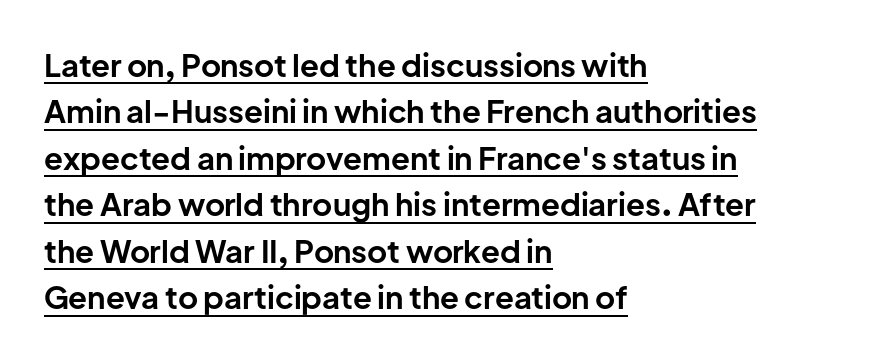
Q: Is the text bold? A: Yes.
Q: Is the text italic (slanted)? A: No, it is upright.
Q: Is the typeface a serif or a sans-serif typeface? A: Sans-serif.
Q: Is the text underlined? A: Yes.
Q: How is the paragraph aligned? A: Left-aligned.
Q: Is the spacing between letters normal or unusually wide? A: Normal.
Q: Is the spacing between lines tight, normal or loose? A: Normal.
Q: Width (condensed, normal, or wide)? A: Normal.
Q: Stroke contrast? A: Low.
Q: x-height? A: Medium.
Q: Monospaced? A: No.
